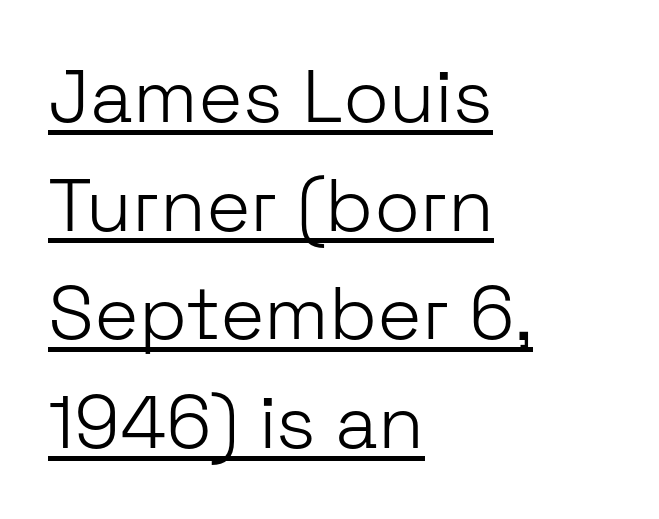
Every row of glyphs begins at an identical x-position on the left. The characters display no serif detailing; their extremities are plain. This is roman type, the default non-slanted kind. A typesetter would call this proportional, since set widths differ per character. The letterforms sit shoulder to shoulder at normal distance. Check the space under the baseline: a stroke is drawn there.
